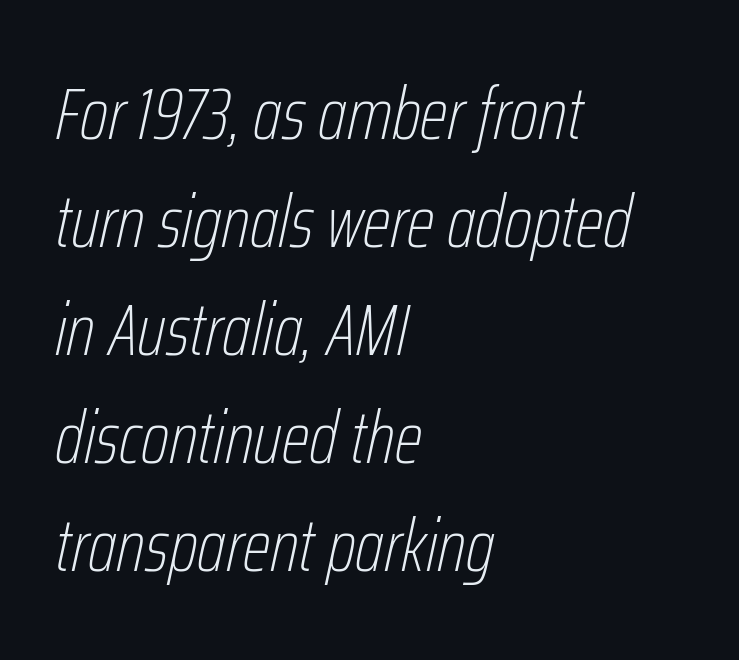
The image shows 74 px thin, condensed type, italic (leaning right); set left-aligned, normal line spacing (1.46x), normal letter spacing, not underlined; low stroke contrast and a medium x-height.
